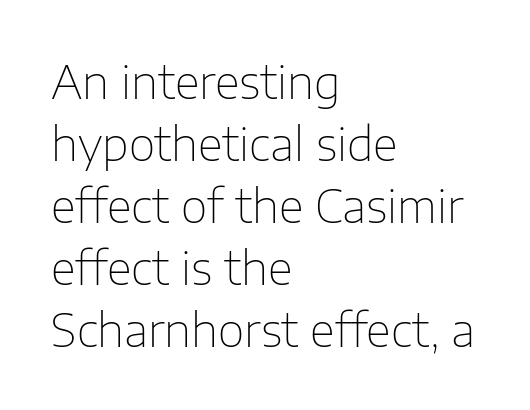
Q: Is the text bold? A: No.
Q: Is the text italic (slanted)? A: No, it is upright.
Q: Is the typeface a serif or a sans-serif typeface? A: Sans-serif.
Q: Is the text underlined? A: No.
Q: How is the paragraph aligned? A: Left-aligned.
Q: Is the spacing between letters normal or unusually wide? A: Normal.
Q: Is the spacing between lines tight, normal or loose? A: Normal.
Q: Width (condensed, normal, or wide)? A: Normal.
Q: Stroke contrast? A: Low.
Q: x-height? A: Medium.
Q: Monospaced? A: No.
